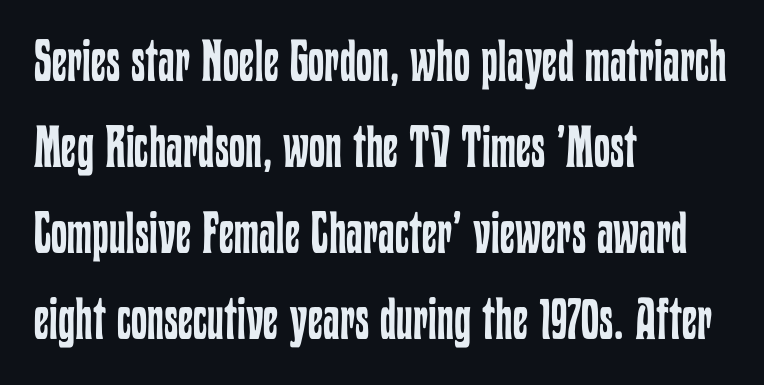
The image shows 58 px regular-weight, condensed type, upright; set left-aligned, normal line spacing (1.48x), normal letter spacing, not underlined; low stroke contrast and a medium x-height.
